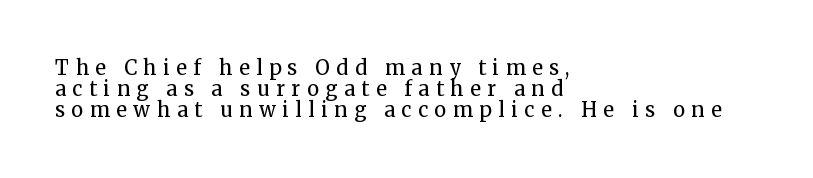
{"italic": "no", "bold": "no", "underline": "no", "align": "left", "line_spacing": "tight", "line_spacing_ratio": 1.05, "letter_spacing": "wide", "letter_spacing_em": 0.33, "glyph_px": 20}
